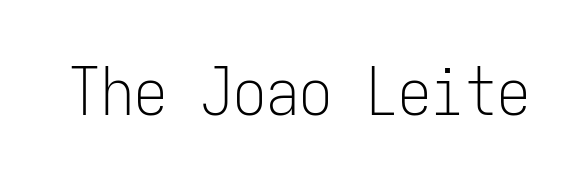
Q: Is the text bold? A: No.
Q: Is the text italic (slanted)? A: No, it is upright.
Q: Is the typeface a serif or a sans-serif typeface? A: Sans-serif.
Q: Is the text underlined? A: No.
Q: Is the spacing between letters normal or unusually wide? A: Normal.
Q: Width (condensed, normal, or wide)? A: Condensed.
Q: Stroke contrast? A: Low.
Q: x-height? A: Medium.
Q: Monospaced? A: Yes.
